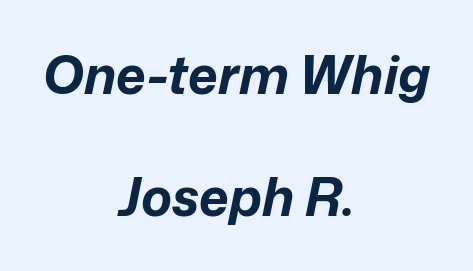
Q: Is the text bold? A: Yes.
Q: Is the text italic (slanted)? A: Yes, it leans right by about 12 degrees.
Q: Is the text underlined? A: No.
Q: How is the paragraph aligned? A: Centered.
Q: Is the spacing between letters normal or unusually wide? A: Normal.
Q: Is the spacing between lines tight, normal or loose? A: Loose.
Q: Width (condensed, normal, or wide)? A: Normal.
Q: Stroke contrast? A: Low.
Q: x-height? A: Medium.
Q: Monospaced? A: No.
